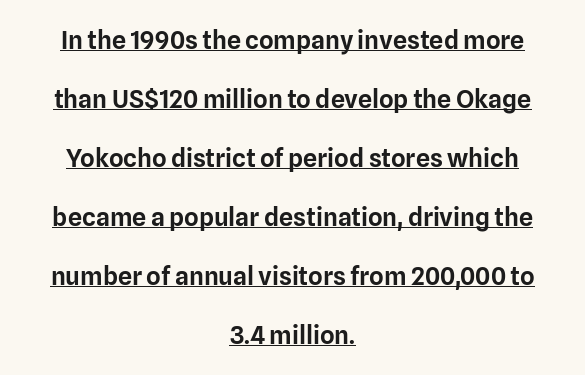
{"italic": "no", "underline": "yes", "align": "center", "line_spacing": "loose", "line_spacing_ratio": 2.36, "letter_spacing": "normal", "letter_spacing_em": 0.0, "glyph_px": 25}
